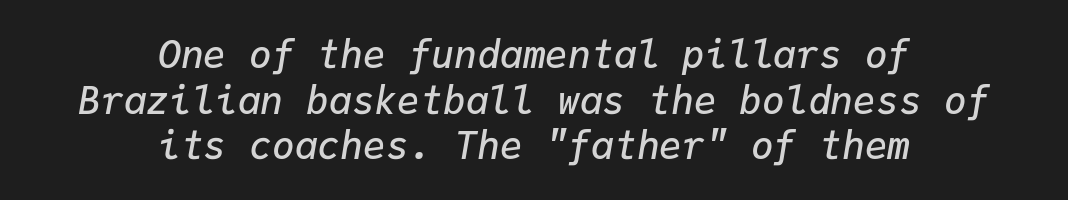
{"italic": "yes", "lean": "right", "slant_degrees": 9, "bold": "semi", "weight": "semibold", "width": "normal", "stroke_contrast": "low", "x_height": "medium", "monospaced": "yes", "underline": "no", "align": "center", "line_spacing_ratio": 1.2, "letter_spacing": "normal", "letter_spacing_em": 0.0, "glyph_px": 38}
